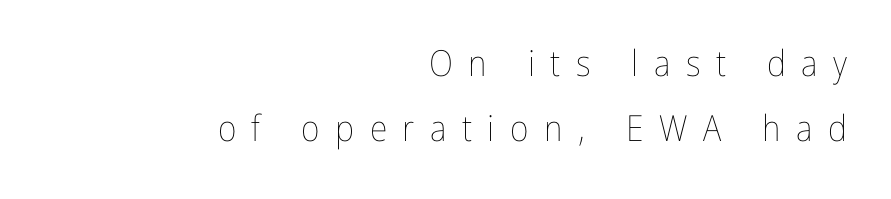
The paragraph shown leans on its right margin. This sample has the flowing, uneven cadence of proportional lettering. Characters remain perfectly vertical along every line. Counters stay open thanks to moderate or lighter strokes.
